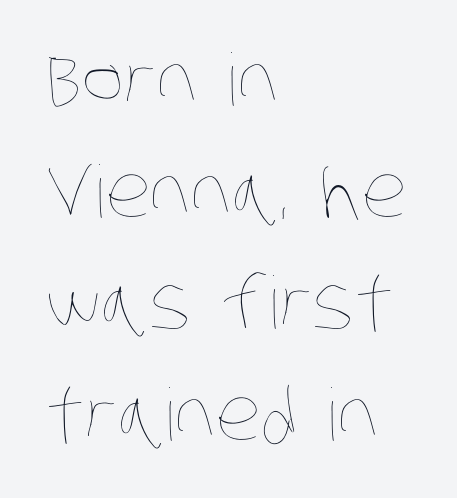
{"bold": "no", "weight": "thin", "width": "condensed", "stroke_contrast": "low", "x_height": "large", "monospaced": "no", "underline": "no", "align": "left", "line_spacing": "normal", "line_spacing_ratio": 1.55, "letter_spacing": "normal", "letter_spacing_em": 0.0, "glyph_px": 72}
